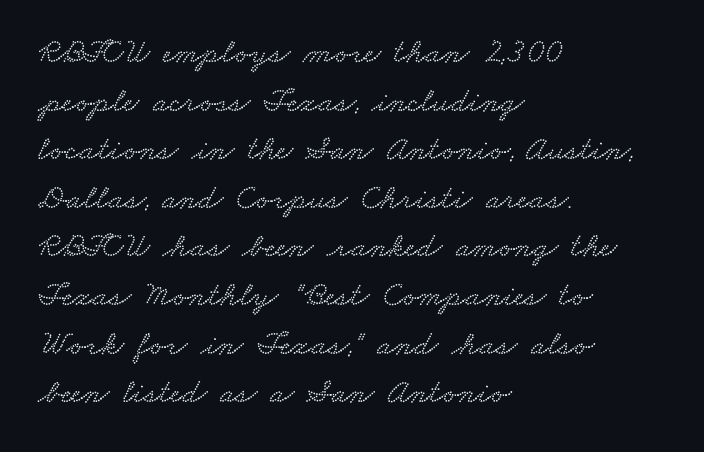
{"width": "wide", "stroke_contrast": "low", "x_height": "small", "monospaced": "no", "underline": "no", "align": "left", "line_spacing": "normal", "line_spacing_ratio": 1.43, "letter_spacing": "normal", "letter_spacing_em": 0.0, "glyph_px": 34}
